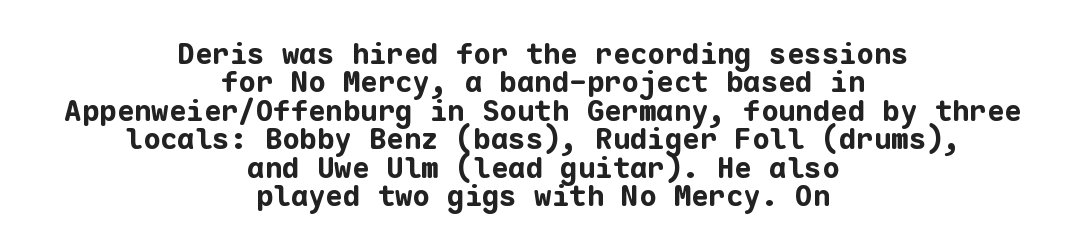
The tracking reads as untouched default to a designer's eye. The letters stand straight up with perfectly vertical stems. The passage shown is typeset with a sans-serif family. Glance below the letters and you will spot only blank space. If you measured baseline to baseline, you'd find a short distance.
